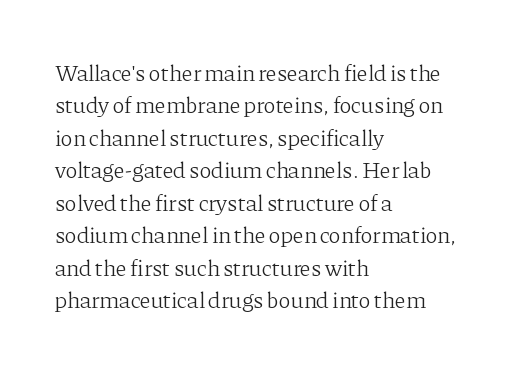
The tracking reads as untouched default to a designer's eye. Layout note: lines flush left. Students, observe: this is what conventionally led text looks like. Underline: absent.
